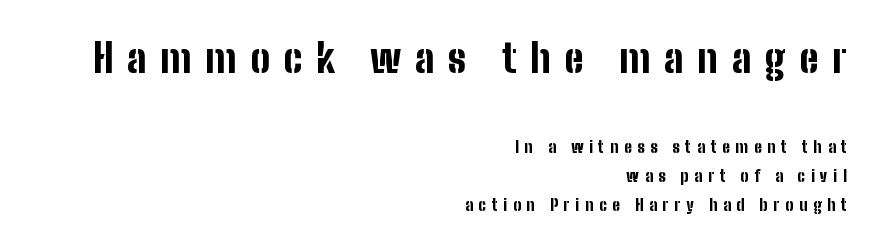
{"serif": "no", "italic": "no", "bold": "yes", "weight": "bold", "width": "condensed", "stroke_contrast": "low", "x_height": "medium", "monospaced": "no", "underline": "no", "align": "right", "line_spacing_ratio": 1.83, "letter_spacing": "wide", "letter_spacing_em": 0.35, "larger_block": "first", "size_ratio": 2.44, "glyph_px": 39}
